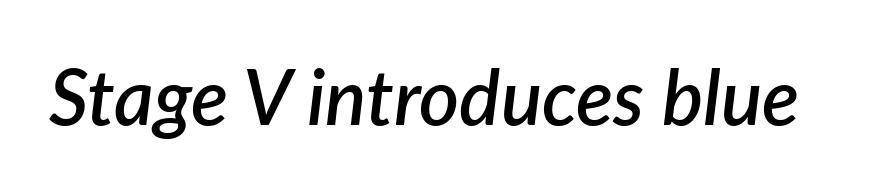
Q: Is the text bold? A: Semi-bold.
Q: Is the text italic (slanted)? A: Yes, it leans right by about 7 degrees.
Q: Is the text underlined? A: No.
Q: Is the spacing between letters normal or unusually wide? A: Normal.
Q: Width (condensed, normal, or wide)? A: Normal.
Q: Stroke contrast? A: Low.
Q: x-height? A: Medium.
Q: Monospaced? A: No.
